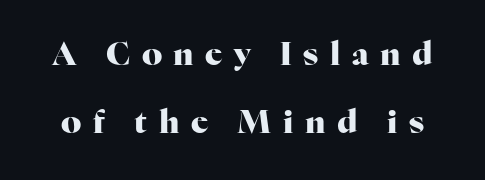
Each letter keeps its own natural width here, so spacing adapts to shape. Display-style spreading of the glyphs; the letterfit is very open. Upright lettering throughout. In terms of leading, this rendering errs on the spacious side. The glyphs in this specimen are seriffed.
